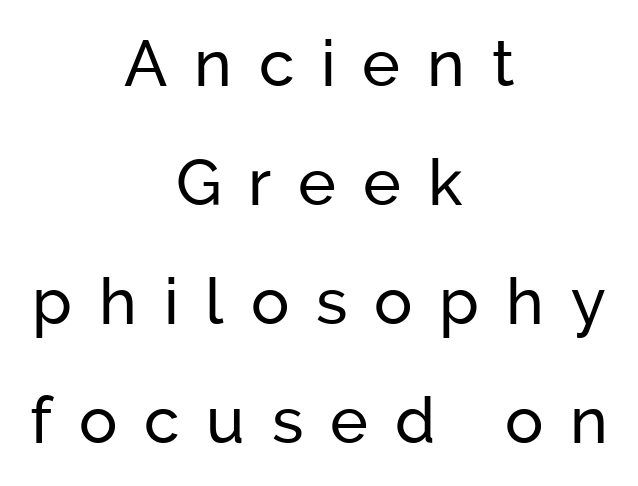
{"serif": "no", "italic": "no", "width": "normal", "stroke_contrast": "low", "x_height": "medium", "monospaced": "no", "underline": "no", "align": "center", "line_spacing_ratio": 1.86, "letter_spacing": "wide", "letter_spacing_em": 0.42, "glyph_px": 64}
